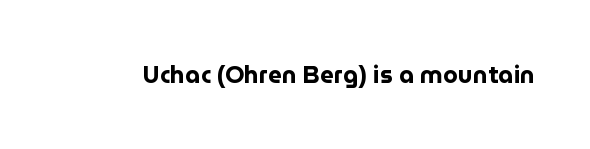
Q: Is the text bold? A: Yes.
Q: Is the text italic (slanted)? A: No, it is upright.
Q: Is the text underlined? A: No.
Q: Is the spacing between letters normal or unusually wide? A: Normal.
